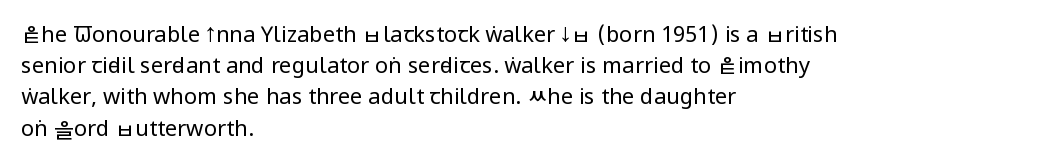
{"italic": "no", "bold": "no", "underline": "no", "align": "left", "line_spacing": "normal", "line_spacing_ratio": 1.42, "letter_spacing": "normal", "letter_spacing_em": 0.0, "glyph_px": 22}
